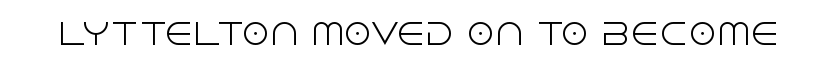
The image shows 29 px light sans-serif type, upright; set normal letter spacing, not underlined; a large x-height.
